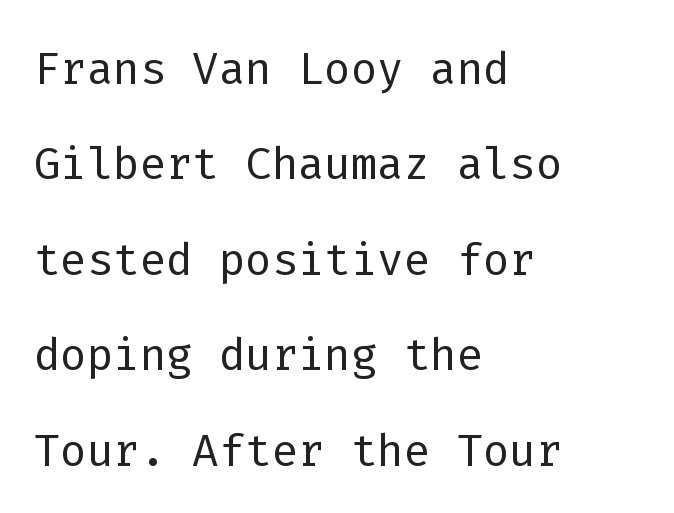
{"serif": "no", "italic": "no", "bold": "no", "weight": "light", "width": "normal", "stroke_contrast": "low", "x_height": "medium", "monospaced": "yes", "underline": "no", "align": "left", "line_spacing": "normal", "line_spacing_ratio": 1.54, "letter_spacing": "normal", "letter_spacing_em": 0.0, "glyph_px": 62}
